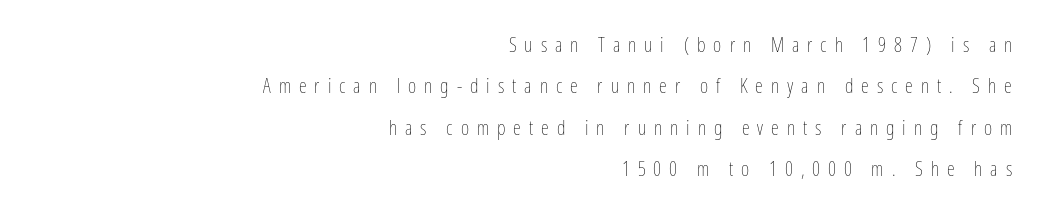
In terms of posture, this sample is upright. What stands out about the letter spacing? Its width — letters are far apart. Does the copy run flush right? Yes — the right margin is perfectly even. Heaviness? Minimal to ordinary, like unemphasized prose.
